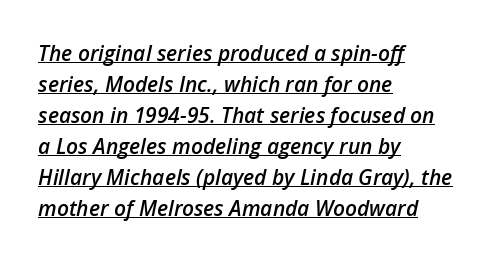
The image shows 21 px text type, italic (leaning right); set left-aligned, normal line spacing (1.48x), normal letter spacing, underlined.
